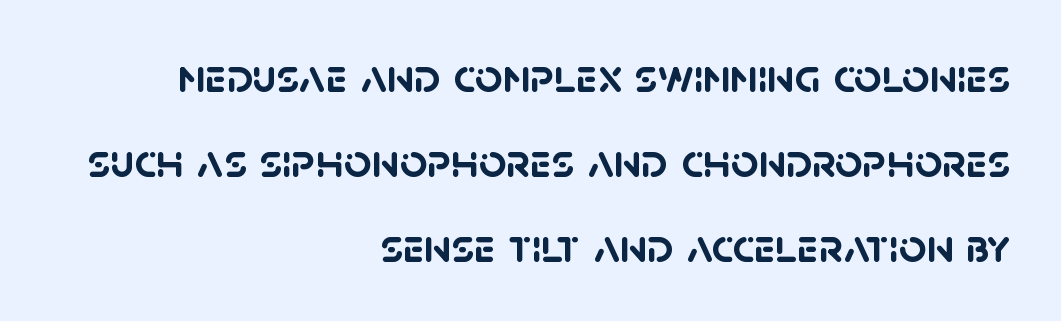
{"serif": "no", "bold": "yes", "weight": "semibold", "width": "normal", "stroke_contrast": "low", "x_height": "large", "monospaced": "no", "underline": "no", "align": "right", "line_spacing_ratio": 1.77, "letter_spacing": "normal", "letter_spacing_em": 0.0, "glyph_px": 48}
